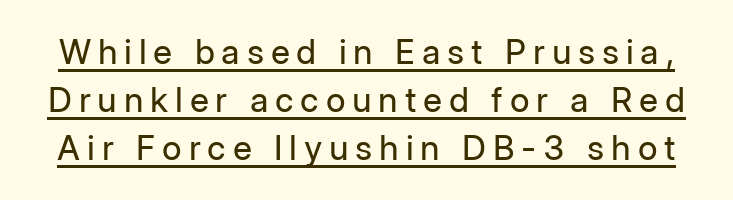
Q: Is the text bold? A: No.
Q: Is the text italic (slanted)? A: No, it is upright.
Q: Is the typeface a serif or a sans-serif typeface? A: Sans-serif.
Q: Is the text underlined? A: Yes.
Q: Is the spacing between letters normal or unusually wide? A: Unusually wide.
Q: Is the spacing between lines tight, normal or loose? A: Normal.
Q: Width (condensed, normal, or wide)? A: Normal.
Q: Stroke contrast? A: Low.
Q: x-height? A: Medium.
Q: Monospaced? A: No.
